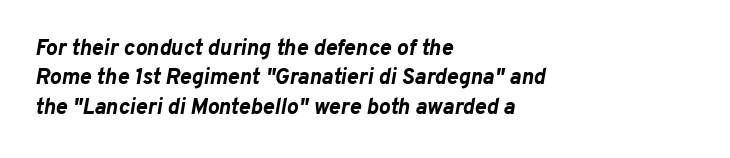
Q: Is the text bold? A: Yes.
Q: Is the text italic (slanted)? A: Yes, it leans right by about 10 degrees.
Q: Is the text underlined? A: No.
Q: How is the paragraph aligned? A: Left-aligned.
Q: Is the spacing between letters normal or unusually wide? A: Normal.
Q: Is the spacing between lines tight, normal or loose? A: Normal.
